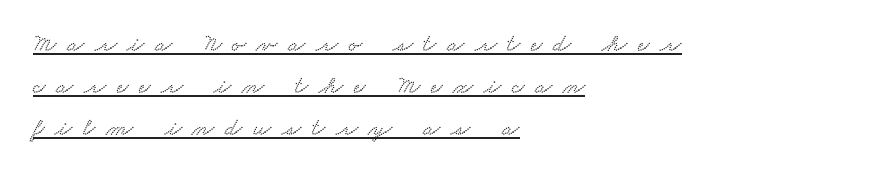
The type is letterspaced generously, with wide tracking. Normally led — the rows are evenly, conventionally spaced. You can see a thin bar hugging the bottom of the glyphs. Does the copy run flush right? No — it runs flush left.
